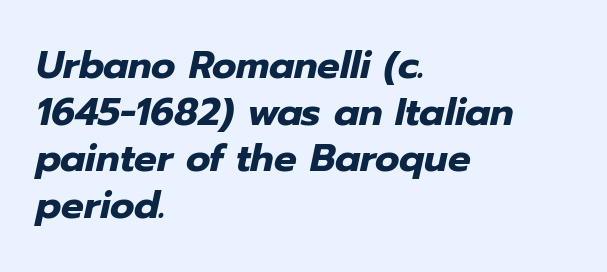
{"italic": "yes", "lean": "right", "slant_degrees": 12, "bold": "yes", "weight": "heavy", "width": "normal", "stroke_contrast": "low", "x_height": "medium", "monospaced": "no", "underline": "no", "align": "left", "line_spacing_ratio": 1.23, "letter_spacing": "normal", "letter_spacing_em": 0.0, "glyph_px": 38}
